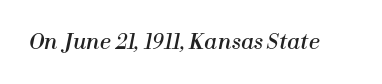
The image shows 20 px text type, italic (leaning right); set normal letter spacing, not underlined.
